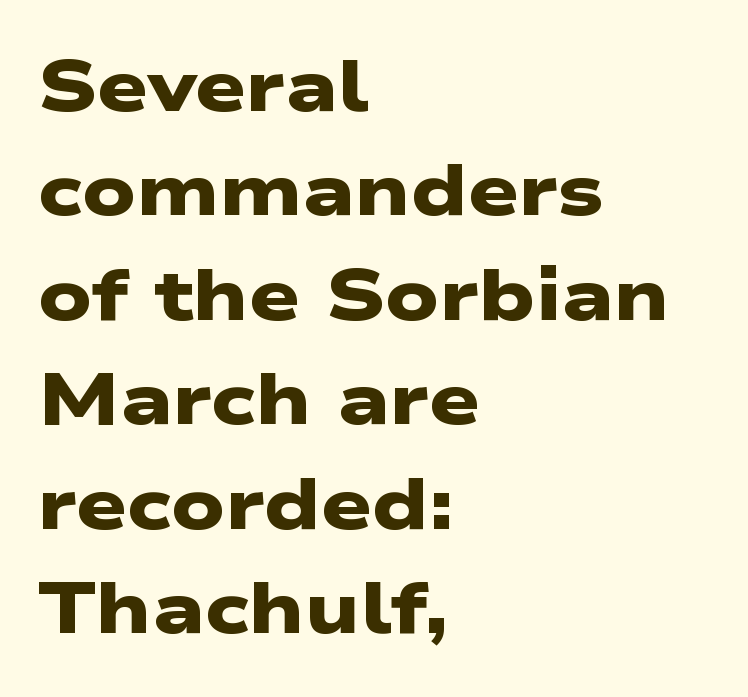
The image shows 72 px heavy, wide sans-serif type; set left-aligned, normal line spacing (1.45x), normal letter spacing, not underlined; low stroke contrast and a medium x-height.
